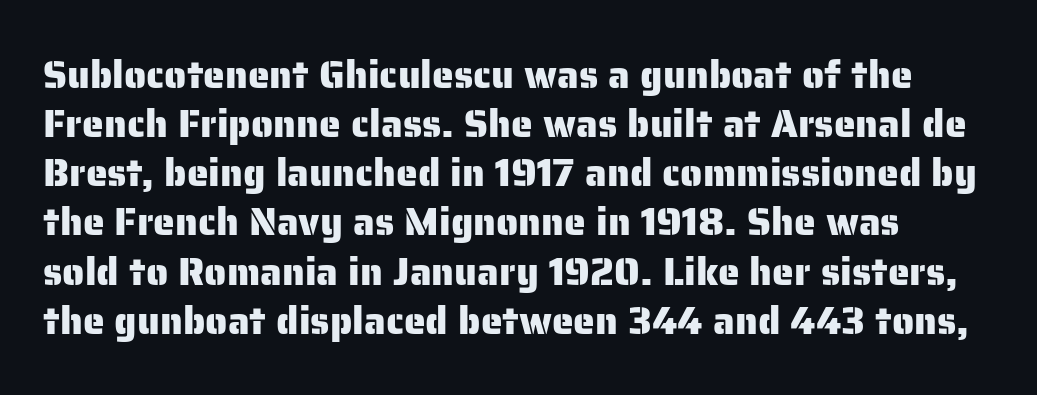
The image shows 39 px sans-serif type, upright; set normal line spacing (1.26x), normal letter spacing, not underlined; low stroke contrast and a medium x-height.
